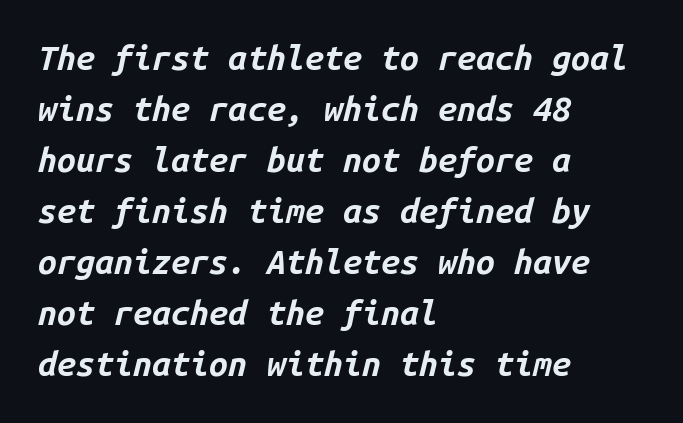
Notice how the passage keeps a crisp vertical edge on the left only. The space between consecutive lines is moderate. Is the type bold? Yes — the strokes are clearly thick and heavy. These lines are rendered in a fixed-pitch font.
